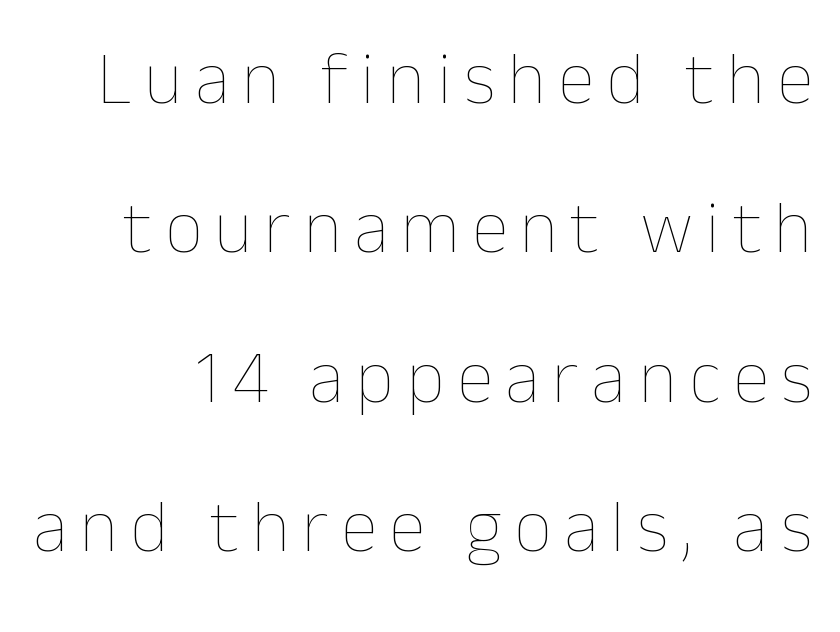
The face looks like a standard text weight, possibly lighter. Here the designer chose a conventional face with non-uniform glyph widths. Is there much room between lines? Yes — plenty of vertical air separates them. Characters remain perfectly vertical along every line. The gap between lines stays unmarked.
